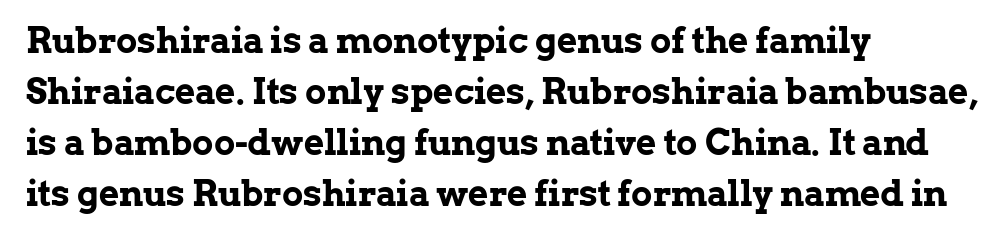
{"serif": "yes", "italic": "no", "bold": "yes", "weight": "bold", "width": "normal", "stroke_contrast": "low", "x_height": "medium", "monospaced": "no", "underline": "no", "align": "left", "line_spacing": "normal", "line_spacing_ratio": 1.46, "letter_spacing": "normal", "letter_spacing_em": 0.0, "glyph_px": 35}
